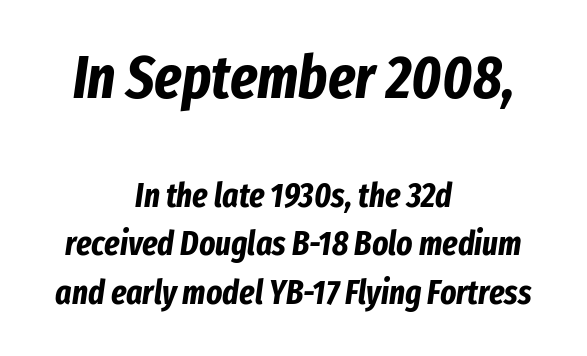
Q: Is the text bold? A: Yes.
Q: Is the text italic (slanted)? A: Yes, it leans right by about 8 degrees.
Q: Is the text underlined? A: No.
Q: How is the paragraph aligned? A: Centered.
Q: Is the spacing between letters normal or unusually wide? A: Normal.
Q: Is the spacing between lines tight, normal or loose? A: Normal.
Q: Which block of text is set in a larger size, the first (top) or the second (bottom)? A: The first (top) one.
Q: Width (condensed, normal, or wide)? A: Condensed.
Q: Stroke contrast? A: Low.
Q: x-height? A: Medium.
Q: Monospaced? A: No.
